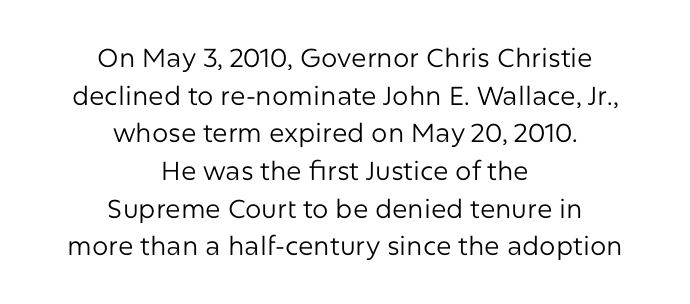
Q: Is the text bold? A: No.
Q: Is the text italic (slanted)? A: No, it is upright.
Q: Is the text underlined? A: No.
Q: How is the paragraph aligned? A: Centered.
Q: Is the spacing between letters normal or unusually wide? A: Normal.
Q: Is the spacing between lines tight, normal or loose? A: Normal.
